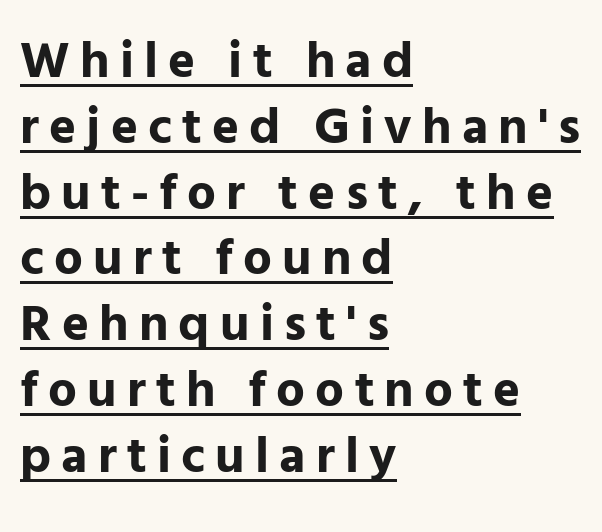
Q: Is the text bold? A: Yes.
Q: Is the text italic (slanted)? A: No, it is upright.
Q: Is the typeface a serif or a sans-serif typeface? A: Sans-serif.
Q: Is the text underlined? A: Yes.
Q: How is the paragraph aligned? A: Left-aligned.
Q: Is the spacing between letters normal or unusually wide? A: Unusually wide.
Q: Is the spacing between lines tight, normal or loose? A: Normal.
Q: Width (condensed, normal, or wide)? A: Normal.
Q: Stroke contrast? A: Low.
Q: x-height? A: Medium.
Q: Monospaced? A: No.
